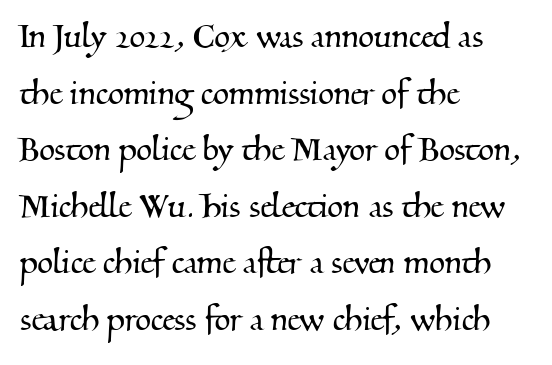
{"serif": "yes", "width": "normal", "stroke_contrast": "medium", "x_height": "small", "monospaced": "no", "underline": "no", "align": "left", "line_spacing": "normal", "line_spacing_ratio": 1.38, "letter_spacing": "normal", "letter_spacing_em": 0.0, "glyph_px": 41}
